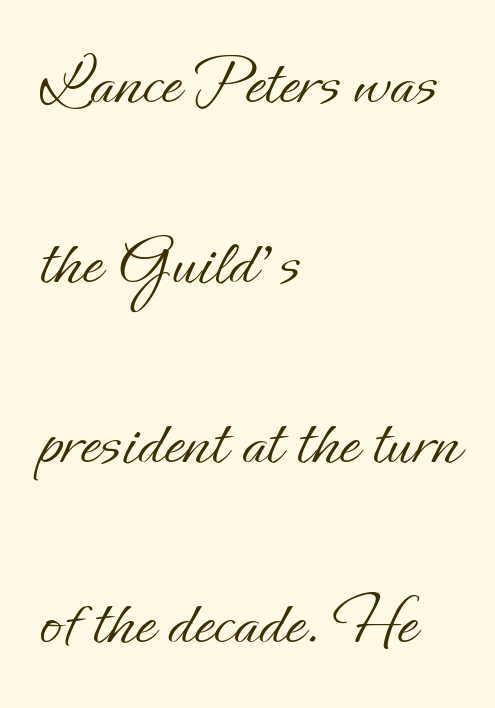
The image shows 72 px light type; set left-aligned, loose line spacing (2.5x), normal letter spacing, not underlined; low stroke contrast and a small x-height.
